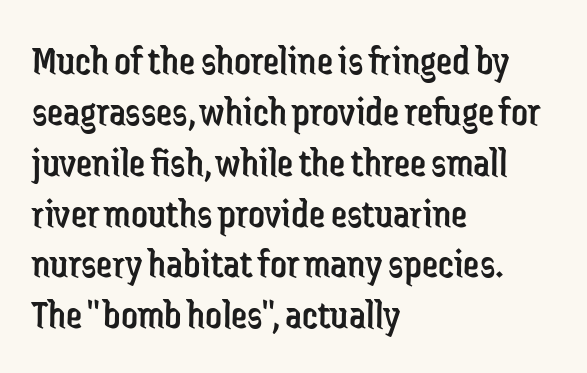
{"serif": "no", "italic": "no", "bold": "no", "weight": "regular", "width": "condensed", "stroke_contrast": "low", "x_height": "medium", "monospaced": "no", "underline": "no", "align": "left", "line_spacing_ratio": 1.24, "letter_spacing": "normal", "letter_spacing_em": 0.0, "glyph_px": 41}
